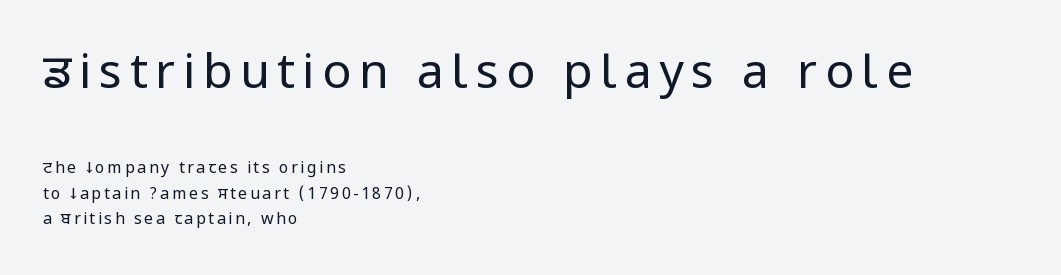
The image shows 48 px regular-weight, condensed sans-serif type, upright; set left-aligned, normal line spacing (1.6x), not underlined; the first (top) block is 3.0x larger; low stroke contrast.
